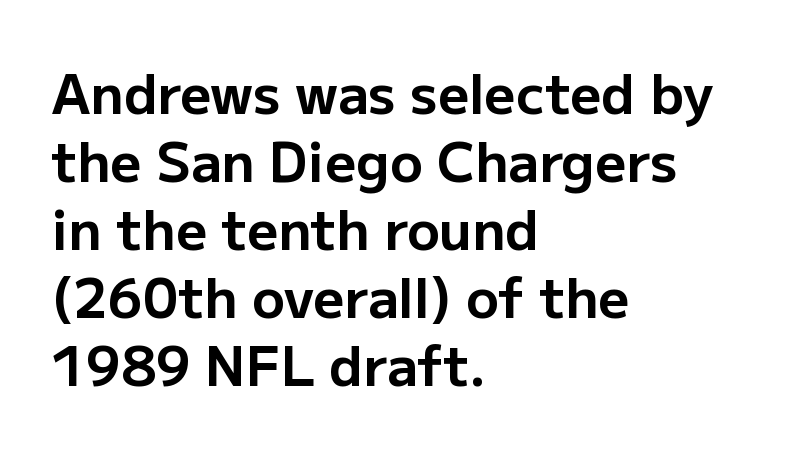
Q: Is the text bold? A: Yes.
Q: Is the text italic (slanted)? A: No, it is upright.
Q: Is the typeface a serif or a sans-serif typeface? A: Sans-serif.
Q: Is the text underlined? A: No.
Q: How is the paragraph aligned? A: Left-aligned.
Q: Is the spacing between letters normal or unusually wide? A: Normal.
Q: Is the spacing between lines tight, normal or loose? A: Normal.
Q: Width (condensed, normal, or wide)? A: Normal.
Q: Stroke contrast? A: Low.
Q: x-height? A: Medium.
Q: Monospaced? A: No.
